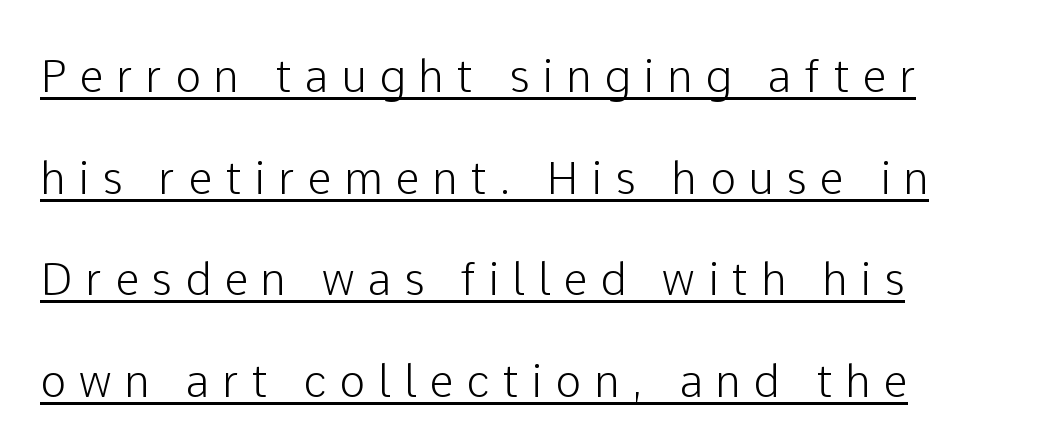
The image shows 44 px sans-serif type, upright; set left-aligned, loose line spacing (2.31x), unusually wide letter spacing (+0.29 em), underlined; low stroke contrast and a medium x-height.
